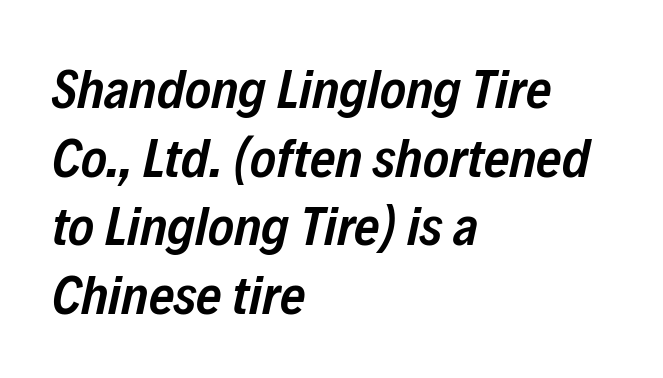
Q: Is the text bold? A: Semi-bold.
Q: Is the text italic (slanted)? A: Yes, it leans right by about 12 degrees.
Q: Is the text underlined? A: No.
Q: How is the paragraph aligned? A: Left-aligned.
Q: Is the spacing between letters normal or unusually wide? A: Normal.
Q: Is the spacing between lines tight, normal or loose? A: Normal.
Q: Width (condensed, normal, or wide)? A: Condensed.
Q: Stroke contrast? A: Low.
Q: x-height? A: Medium.
Q: Monospaced? A: No.
